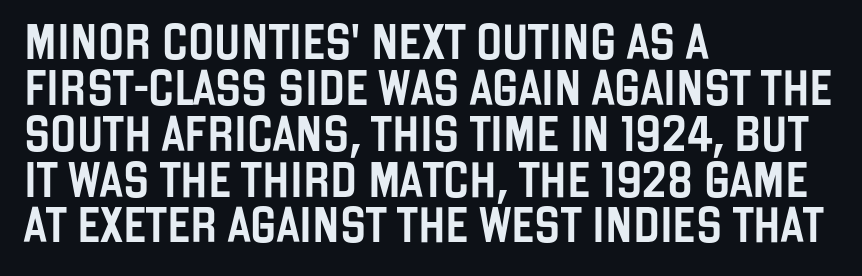
You can tell it's not italic because the verticals are truly vertical. The passage shown is typed in a proportional face where columns would drift. Spacing between characters is what you'd get straight out of the box. Each line starts at the same left margin while the right side varies. Plain, unruled lines of type. The type family on display is of the sans-serif kind.
